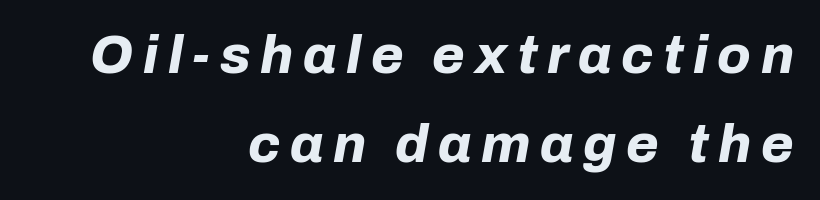
Q: Is the text bold? A: Yes.
Q: Is the text italic (slanted)? A: Yes, it leans right by about 10 degrees.
Q: Is the text underlined? A: No.
Q: How is the paragraph aligned? A: Right-aligned.
Q: Is the spacing between lines tight, normal or loose? A: Normal.
Q: Width (condensed, normal, or wide)? A: Normal.
Q: Stroke contrast? A: Low.
Q: x-height? A: Medium.
Q: Monospaced? A: No.
